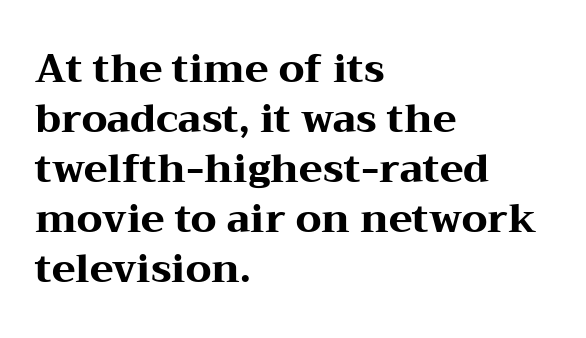
{"serif": "yes", "italic": "no", "bold": "yes", "weight": "heavy", "width": "wide", "stroke_contrast": "medium", "x_height": "medium", "monospaced": "no", "underline": "no", "align": "left", "line_spacing": "normal", "line_spacing_ratio": 1.28, "letter_spacing": "normal", "letter_spacing_em": 0.0, "glyph_px": 39}
